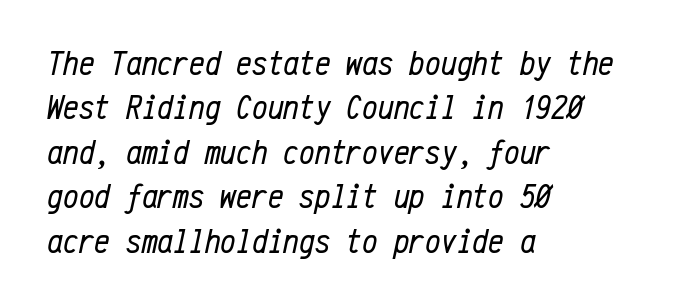
Interline gaps are of average width in this sample. Descender tails drop into unmarked territory. Does the copy run flush right? No — it runs flush left. The passage shown is typed in a monospace face where columns stay perfectly aligned. How are the letters spaced? Ordinarily, with no added tracking.
